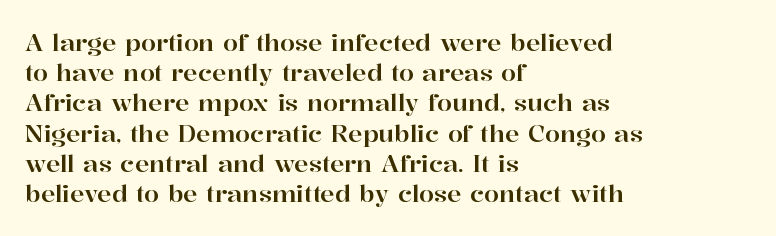
{"italic": "no", "underline": "no", "align": "left", "line_spacing": "normal", "line_spacing_ratio": 1.26, "letter_spacing": "normal", "letter_spacing_em": 0.0, "glyph_px": 24}
